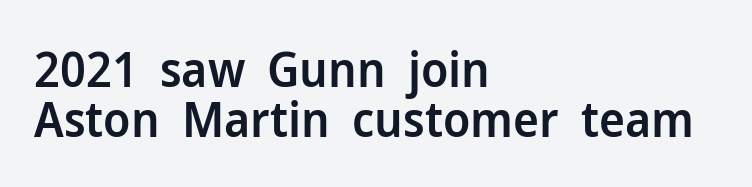
Q: Is the text bold? A: Semi-bold.
Q: Is the text italic (slanted)? A: No, it is upright.
Q: Is the typeface a serif or a sans-serif typeface? A: Sans-serif.
Q: Is the text underlined? A: No.
Q: How is the paragraph aligned? A: Left-aligned.
Q: Is the spacing between letters normal or unusually wide? A: Normal.
Q: Is the spacing between lines tight, normal or loose? A: Tight.
Q: Width (condensed, normal, or wide)? A: Normal.
Q: Stroke contrast? A: Low.
Q: x-height? A: Medium.
Q: Monospaced? A: No.
